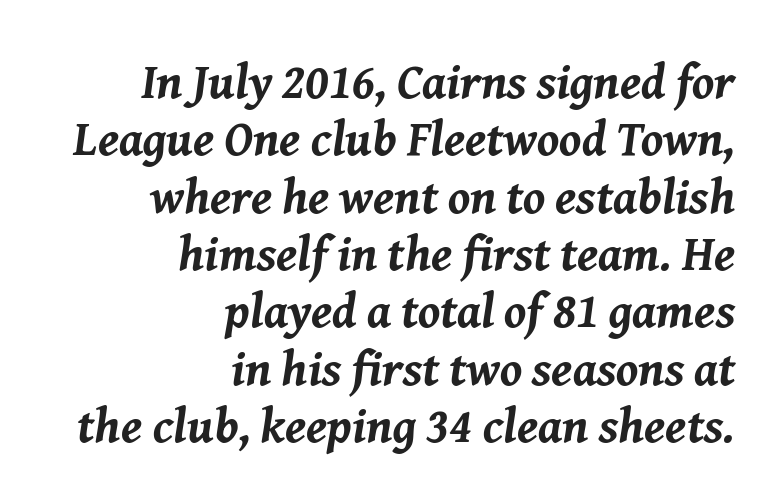
Q: Is the text bold? A: Yes.
Q: Is the text italic (slanted)? A: Yes, it leans right by about 8 degrees.
Q: Is the text underlined? A: No.
Q: How is the paragraph aligned? A: Right-aligned.
Q: Is the spacing between letters normal or unusually wide? A: Normal.
Q: Width (condensed, normal, or wide)? A: Normal.
Q: Stroke contrast? A: Medium.
Q: x-height? A: Medium.
Q: Monospaced? A: No.
